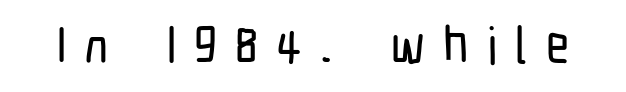
The image shows 51 px condensed sans-serif type, upright; set unusually wide letter spacing (+0.35 em), not underlined; low stroke contrast and a medium x-height.
